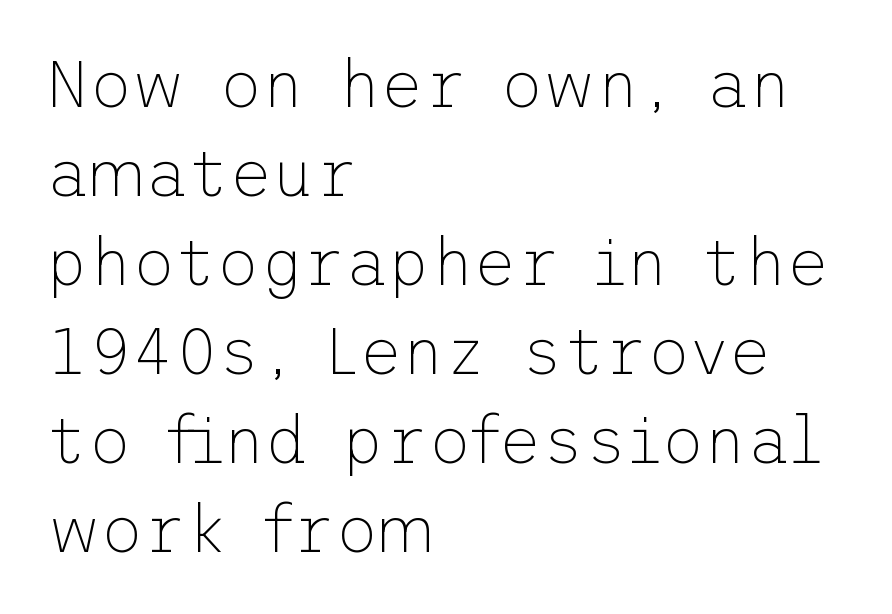
The image shows 66 px thin sans-serif type, upright; set left-aligned, normal line spacing (1.35x), normal letter spacing, not underlined; low stroke contrast and a medium x-height.
